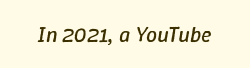
Unmarked baselines from the first word to the last. The font sits on the lighter half of the weight spectrum, regular included. Characters are canted at an angle relative to the baseline's perpendicular. Caption: standard tracking, unaltered.
